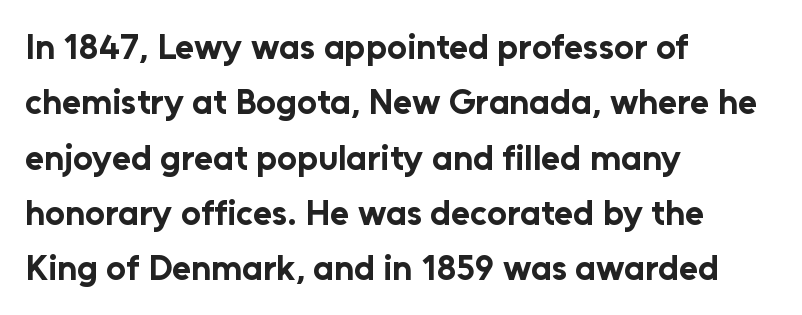
{"serif": "no", "italic": "no", "bold": "yes", "weight": "bold", "width": "normal", "stroke_contrast": "low", "x_height": "medium", "monospaced": "no", "underline": "no", "align": "left", "line_spacing": "normal", "line_spacing_ratio": 1.58, "letter_spacing": "normal", "letter_spacing_em": 0.0, "glyph_px": 35}
